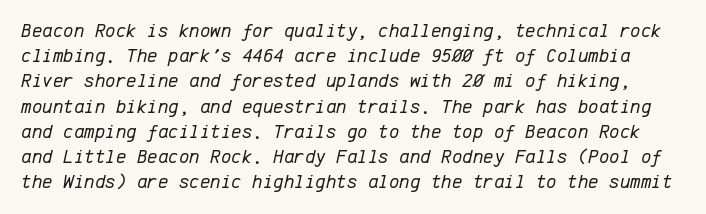
Glance below the letters and you will spot only blank space. The rows are spaced the way most documents space them. The font is comparable to plain body text, perhaps lighter. The axis of the letterforms is tilted away from vertical. Inter-character spacing is left at the font's built-in metrics.
